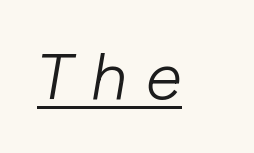
The image shows 65 px light type, italic (leaning right); set unusually wide letter spacing (+0.29 em), underlined; low stroke contrast and a medium x-height.
